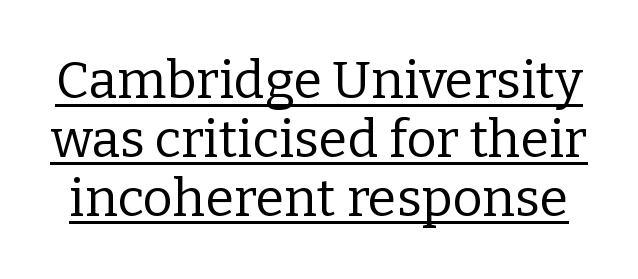
{"serif": "yes", "italic": "no", "bold": "no", "weight": "regular", "width": "normal", "stroke_contrast": "low", "x_height": "medium", "monospaced": "no", "underline": "yes", "line_spacing": "tight", "line_spacing_ratio": 1.13, "letter_spacing": "normal", "letter_spacing_em": 0.0, "glyph_px": 52}
